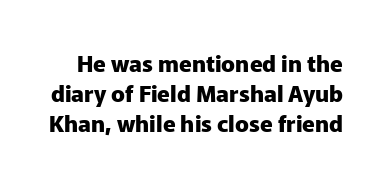
Q: Is the text bold? A: Yes.
Q: Is the text italic (slanted)? A: No, it is upright.
Q: Is the text underlined? A: No.
Q: Is the spacing between letters normal or unusually wide? A: Normal.
Q: Is the spacing between lines tight, normal or loose? A: Normal.
